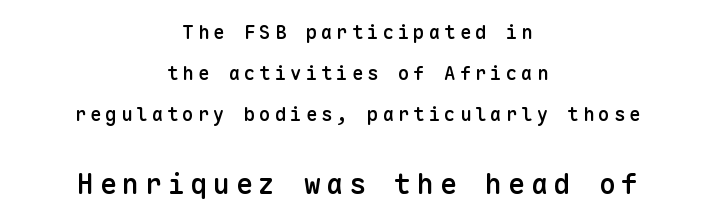
Q: Is the text bold? A: Semi-bold.
Q: Is the text italic (slanted)? A: No, it is upright.
Q: Is the typeface a serif or a sans-serif typeface? A: Sans-serif.
Q: Is the text underlined? A: No.
Q: How is the paragraph aligned? A: Centered.
Q: Is the spacing between letters normal or unusually wide? A: Unusually wide.
Q: Is the spacing between lines tight, normal or loose? A: Loose.
Q: Which block of text is set in a larger size, the first (top) or the second (bottom)? A: The second (bottom) one.
Q: Width (condensed, normal, or wide)? A: Normal.
Q: Stroke contrast? A: Low.
Q: x-height? A: Medium.
Q: Monospaced? A: Yes.
